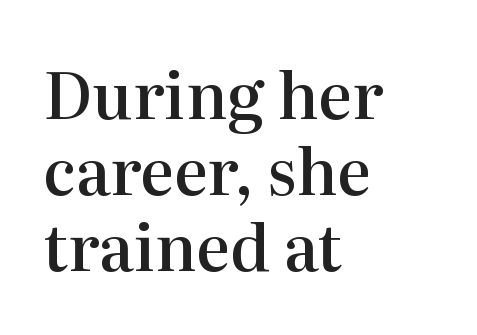
The image shows 64 px semibold serif type, upright; set left-aligned, line spacing 1.19x, normal letter spacing, not underlined; high stroke contrast and a medium x-height.
